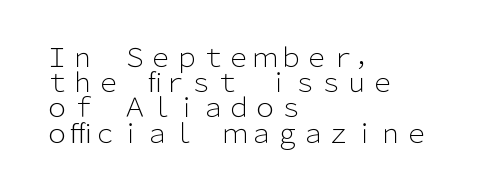
Q: Is the text bold? A: No.
Q: Is the text italic (slanted)? A: No, it is upright.
Q: Is the text underlined? A: No.
Q: How is the paragraph aligned? A: Left-aligned.
Q: Is the spacing between letters normal or unusually wide? A: Normal.
Q: Is the spacing between lines tight, normal or loose? A: Tight.
